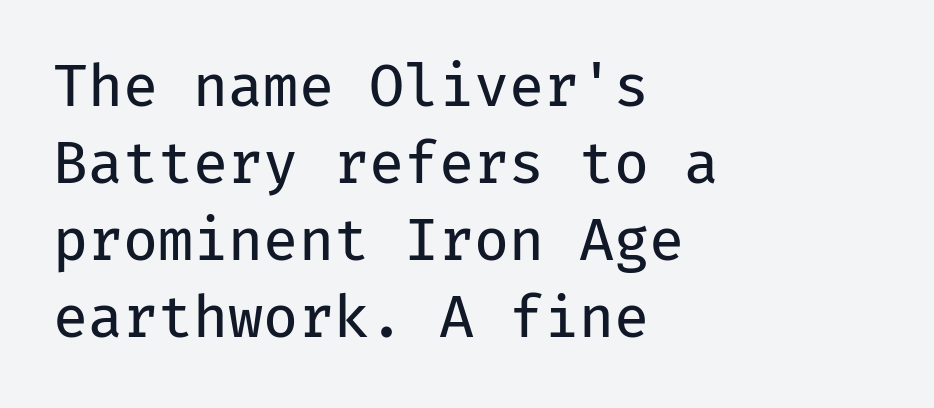
The image shows 57 px regular-weight sans-serif type, upright, monospaced; set left-aligned, normal line spacing (1.35x), normal letter spacing, not underlined; low stroke contrast and a medium x-height.
